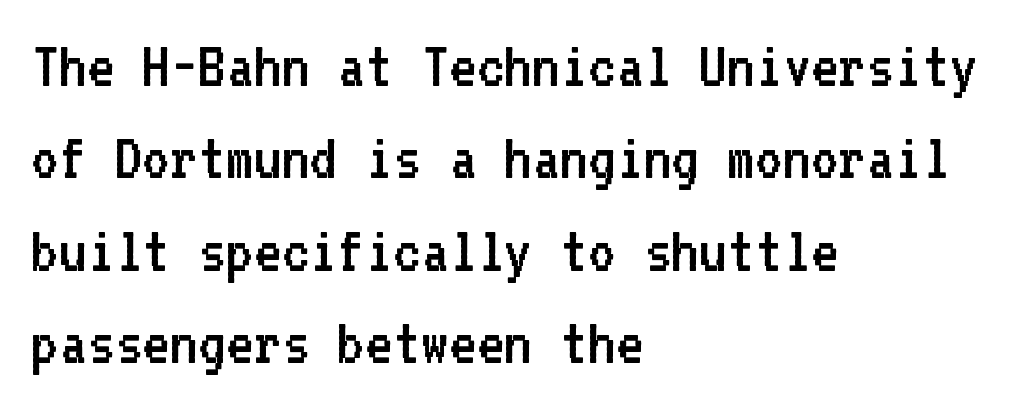
{"serif": "no", "italic": "no", "bold": "no", "weight": "regular", "width": "normal", "stroke_contrast": "low", "x_height": "medium", "monospaced": "yes", "underline": "no", "align": "left", "line_spacing": "normal", "line_spacing_ratio": 1.38, "letter_spacing": "normal", "letter_spacing_em": 0.0, "glyph_px": 67}
